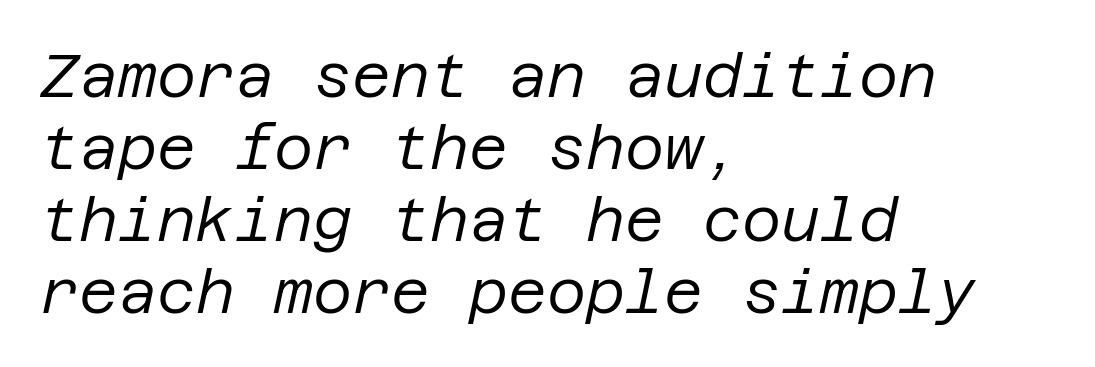
When letters slant like this, we call the style italic. Each row of text sits above clean, open space. Think standard paragraph weight, or any step lighter than that. Honestly, the letter spacing is just normal — you wouldn't notice it. Typeset ragged right — the left edge is the straight one.
